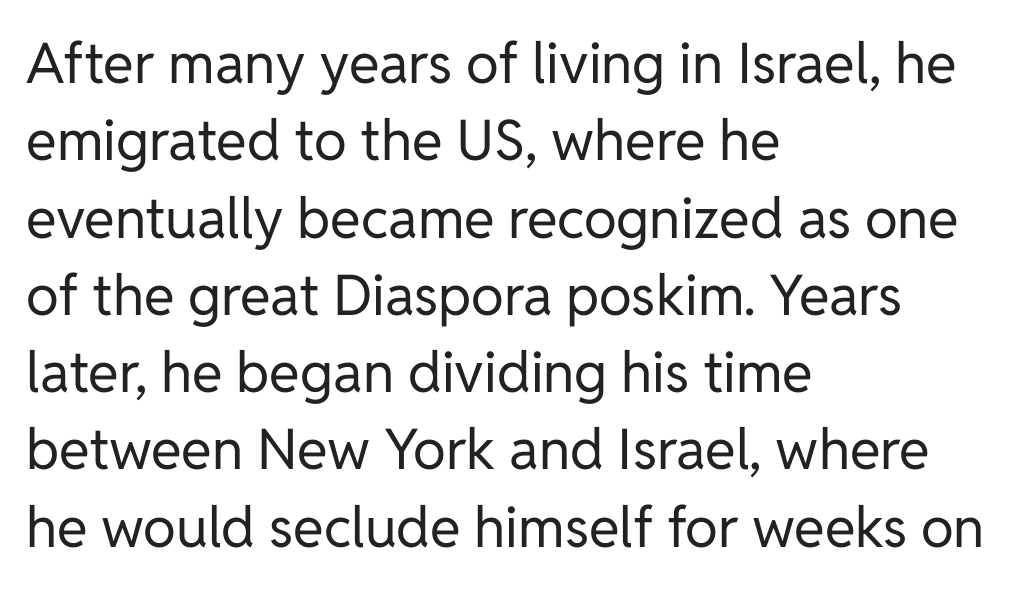
The image shows 56 px regular-weight sans-serif type, upright; set left-aligned, normal line spacing (1.38x), normal letter spacing, not underlined; low stroke contrast and a medium x-height.
